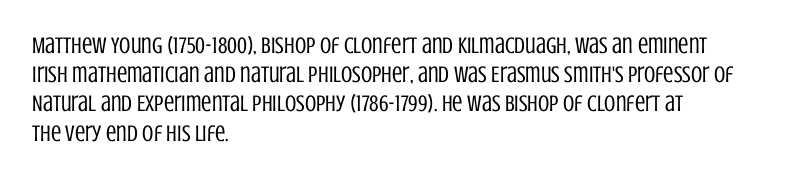
The image shows 23 px text type, upright; set left-aligned, normal line spacing (1.27x), normal letter spacing, not underlined.
